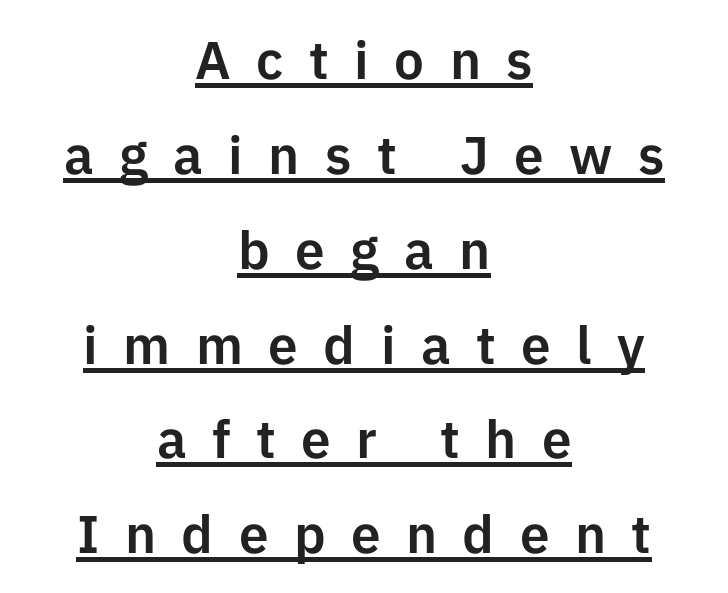
The image shows 53 px sans-serif type, upright; set centered, line spacing 1.79x, unusually wide letter spacing (+0.48 em), underlined; low stroke contrast and a medium x-height.
